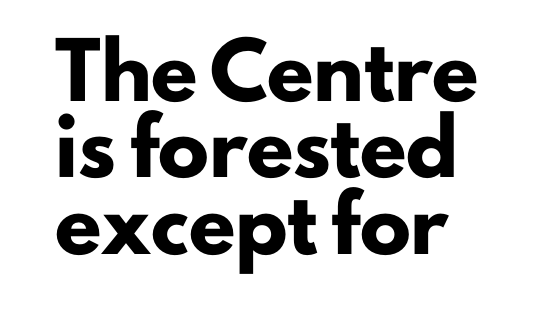
Q: Is the text bold? A: Yes.
Q: Is the text italic (slanted)? A: No, it is upright.
Q: Is the typeface a serif or a sans-serif typeface? A: Sans-serif.
Q: Is the text underlined? A: No.
Q: How is the paragraph aligned? A: Left-aligned.
Q: Is the spacing between letters normal or unusually wide? A: Normal.
Q: Is the spacing between lines tight, normal or loose? A: Normal.
Q: Width (condensed, normal, or wide)? A: Normal.
Q: Stroke contrast? A: Low.
Q: x-height? A: Small.
Q: Monospaced? A: No.
